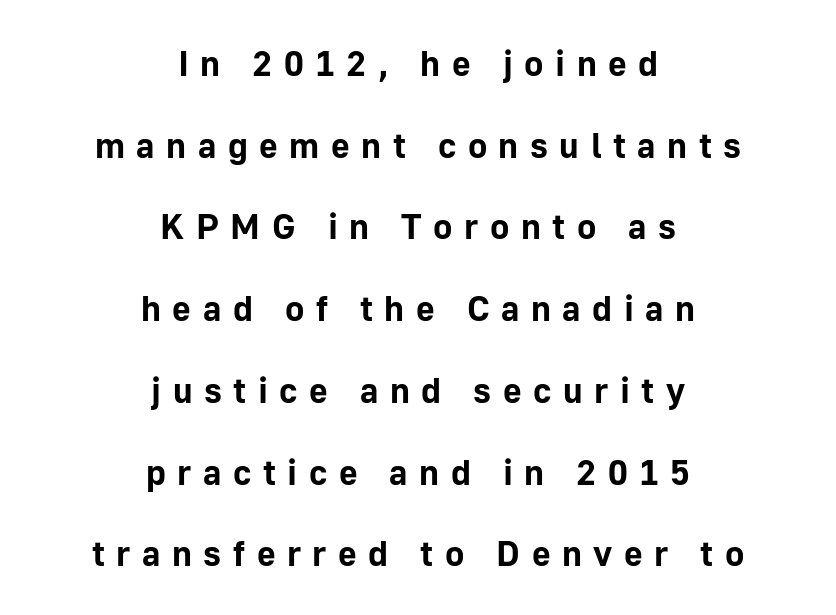
Anything drawn beneath the words? Only blank space. Quick note: interline space is abundant. Tracking here is generous; glyphs stand well apart from one another. Chunky letters — that's bold for sure. Line starts and ends both wander, symmetrically.
